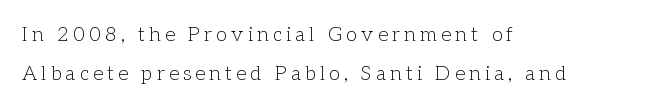
Is the letter spacing exaggerated? Yes — the characters are pushed far apart. Type without underlining. The lines in this sample share a left origin and differ only in where they stop. The passage shown is not bold in any degree. Ordinary non-slanted type is in use. The line-height multiplier appears high, well above default.
